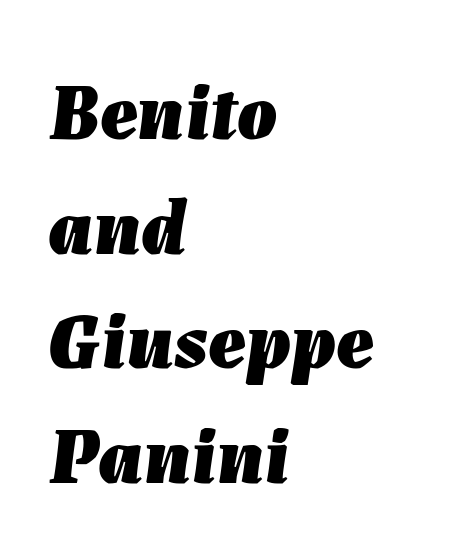
{"italic": "yes", "lean": "right", "slant_degrees": 7, "bold": "yes", "weight": "heavy", "width": "normal", "stroke_contrast": "low", "x_height": "medium", "monospaced": "no", "underline": "no", "align": "left", "line_spacing": "normal", "line_spacing_ratio": 1.45, "letter_spacing": "normal", "letter_spacing_em": 0.0, "glyph_px": 79}
